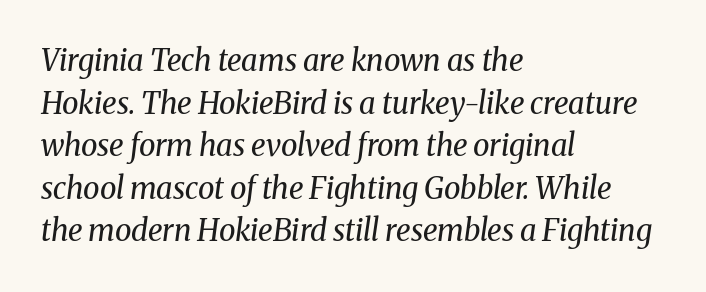
{"serif": "yes", "italic": "yes", "lean": "right", "slant_degrees": 8, "bold": "no", "weight": "regular", "width": "normal", "stroke_contrast": "medium", "x_height": "medium", "monospaced": "no", "underline": "no", "align": "left", "line_spacing": "normal", "line_spacing_ratio": 1.42, "letter_spacing": "normal", "letter_spacing_em": 0.0, "glyph_px": 30}
